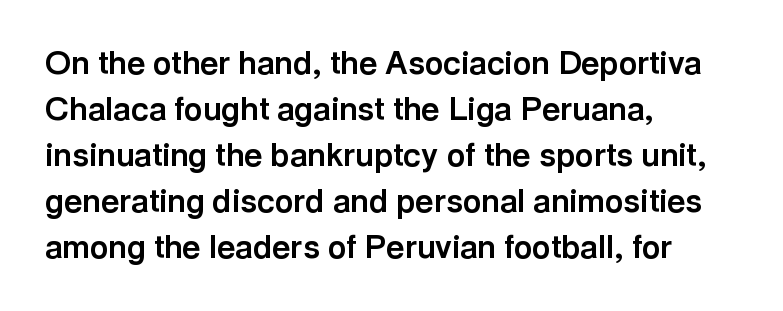
Weight: bold. You could not count columns in this text — the font is proportionally spaced. Only glyphs here, with clear space below each row. These lines sit exactly where default settings would place them.
